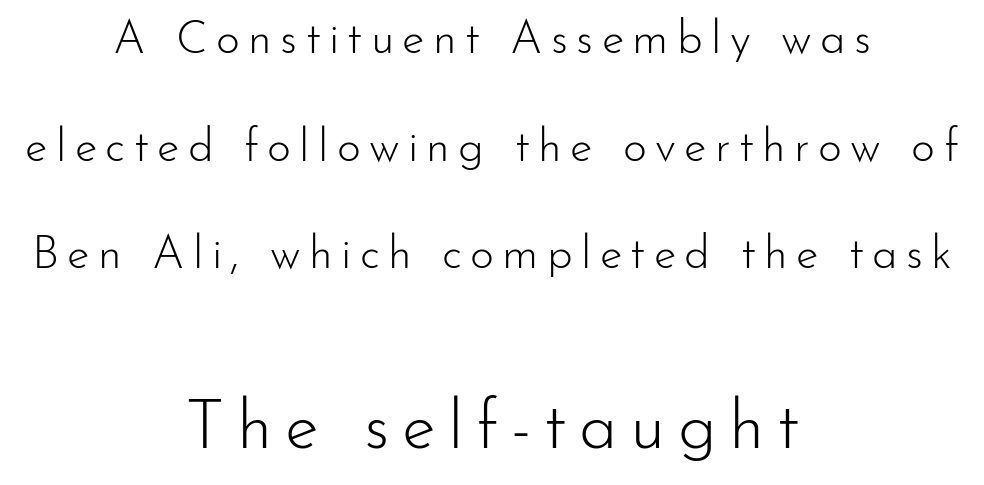
The image shows 69 px light sans-serif type, upright; set centered, loose line spacing (2.34x), not underlined; the second (bottom) block is 1.5x larger; low stroke contrast and a small x-height.
